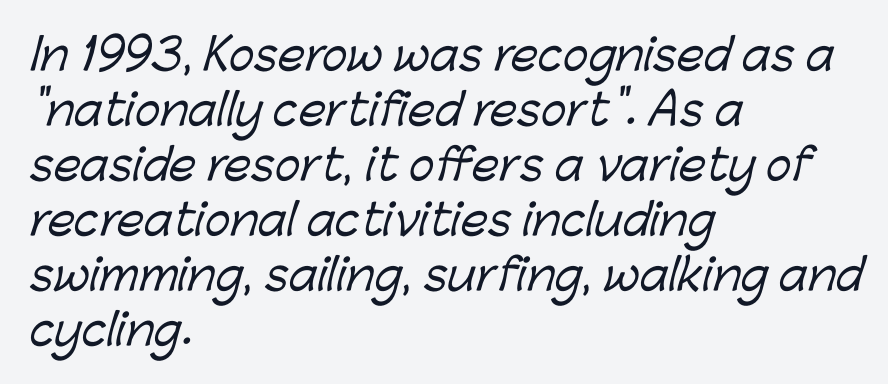
The image shows 43 px sans-serif type; set left-aligned, normal line spacing (1.28x), normal letter spacing, not underlined; low stroke contrast and a medium x-height.
